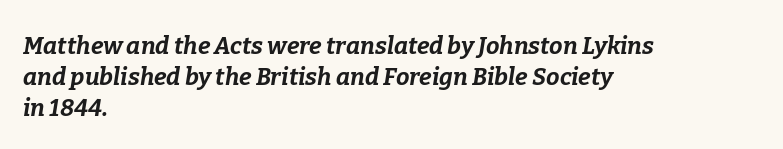
Q: Is the text bold? A: Yes.
Q: Is the text italic (slanted)? A: Yes, it leans right by about 9 degrees.
Q: Is the text underlined? A: No.
Q: How is the paragraph aligned? A: Left-aligned.
Q: Is the spacing between letters normal or unusually wide? A: Normal.
Q: Is the spacing between lines tight, normal or loose? A: Normal.
